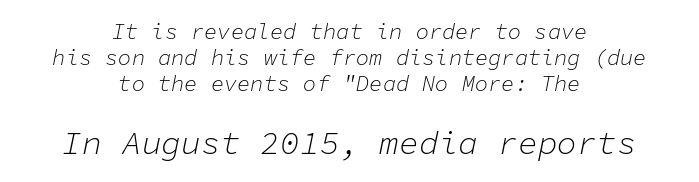
No word sits above an underline. The rendering uses typewriter-style spacing with identical character cells. This is oblique type, the kind used for emphasis or titles. Block two is the big one; block one sits smaller above it.
